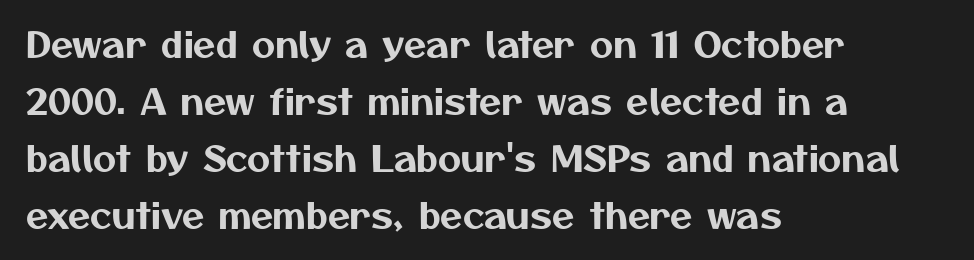
Q: Is the typeface a serif or a sans-serif typeface? A: Sans-serif.
Q: Is the text underlined? A: No.
Q: How is the paragraph aligned? A: Left-aligned.
Q: Is the spacing between letters normal or unusually wide? A: Normal.
Q: Is the spacing between lines tight, normal or loose? A: Normal.
Q: Width (condensed, normal, or wide)? A: Normal.
Q: Stroke contrast? A: Medium.
Q: x-height? A: Medium.
Q: Monospaced? A: No.
